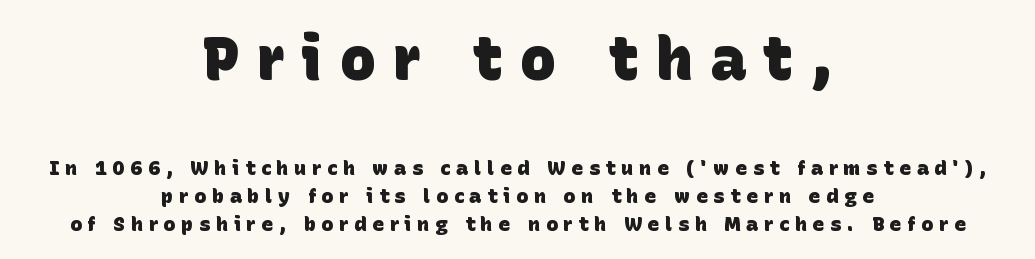
Weight check: bold — yes, fully. The passage is arranged like a title page — every line centered. A typesetter would label this face a sans. Successive baselines arrive at the customary interval.
